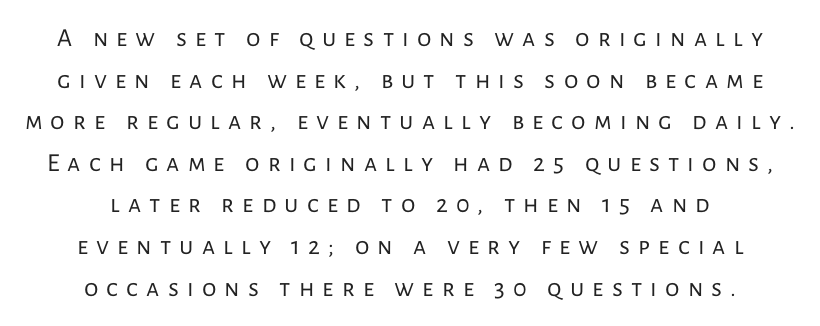
Q: Is the text bold? A: No.
Q: Is the text italic (slanted)? A: No, it is upright.
Q: Is the text underlined? A: No.
Q: How is the paragraph aligned? A: Centered.
Q: Is the spacing between letters normal or unusually wide? A: Unusually wide.
Q: Is the spacing between lines tight, normal or loose? A: Normal.
